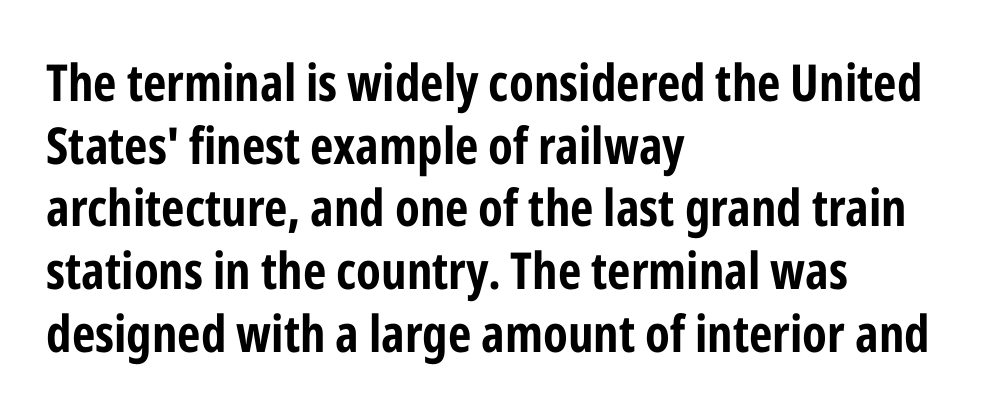
The image shows 51 px bold, condensed sans-serif type, upright; set left-aligned, line spacing 1.23x, normal letter spacing, not underlined; low stroke contrast and a medium x-height.
